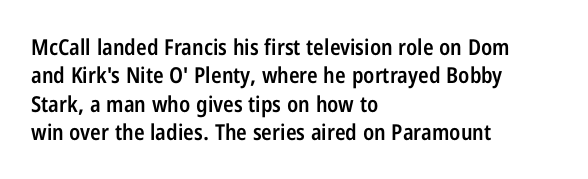
Q: Is the text bold? A: Semi-bold.
Q: Is the text italic (slanted)? A: No, it is upright.
Q: Is the text underlined? A: No.
Q: How is the paragraph aligned? A: Left-aligned.
Q: Is the spacing between letters normal or unusually wide? A: Normal.
Q: Is the spacing between lines tight, normal or loose? A: Normal.
